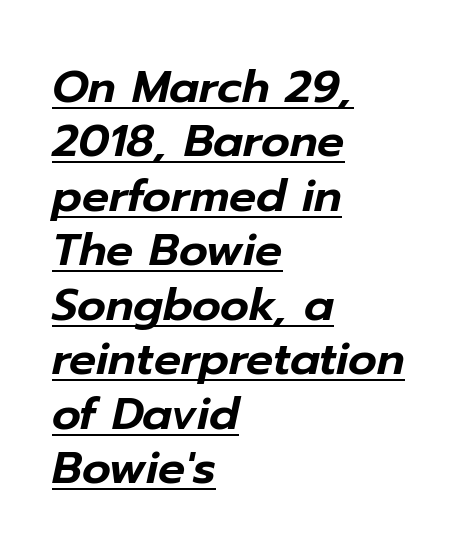
Q: Is the text italic (slanted)? A: Yes, it leans right by about 12 degrees.
Q: Is the text underlined? A: Yes.
Q: How is the paragraph aligned? A: Left-aligned.
Q: Is the spacing between letters normal or unusually wide? A: Normal.
Q: Width (condensed, normal, or wide)? A: Normal.
Q: Stroke contrast? A: Low.
Q: x-height? A: Medium.
Q: Monospaced? A: No.
